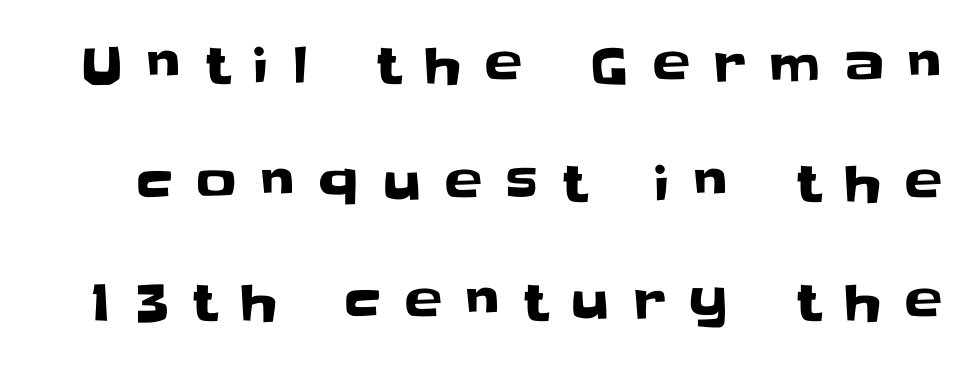
{"serif": "no", "italic": "no", "width": "normal", "stroke_contrast": "low", "x_height": "large", "monospaced": "no", "underline": "no", "line_spacing": "loose", "line_spacing_ratio": 2.37, "letter_spacing": "wide", "letter_spacing_em": 0.48, "glyph_px": 50}
